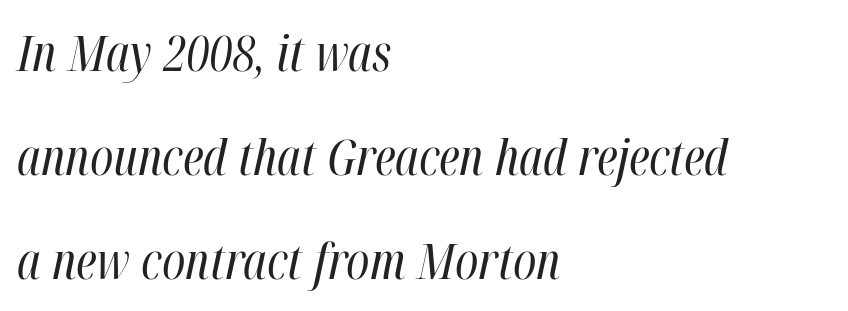
{"italic": "yes", "lean": "right", "slant_degrees": 12, "bold": "no", "weight": "regular", "width": "condensed", "stroke_contrast": "high", "x_height": "medium", "monospaced": "no", "underline": "no", "align": "left", "line_spacing": "loose", "line_spacing_ratio": 2.08, "letter_spacing": "normal", "letter_spacing_em": 0.0, "glyph_px": 50}
